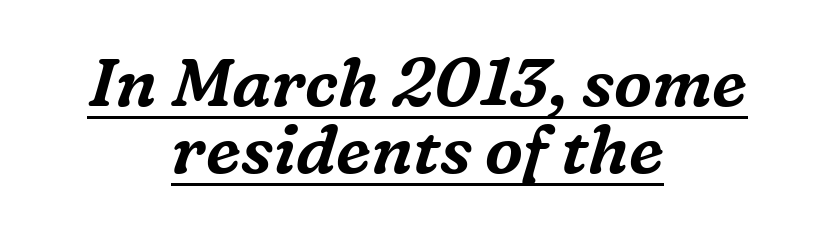
The image shows 68 px serif type, italic (leaning right); set centered, tight line spacing (0.99x), normal letter spacing, underlined; medium stroke contrast and a medium x-height.
